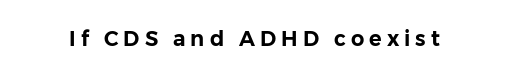
Q: Is the text italic (slanted)? A: No, it is upright.
Q: Is the text underlined? A: No.
Q: Is the spacing between letters normal or unusually wide? A: Unusually wide.
